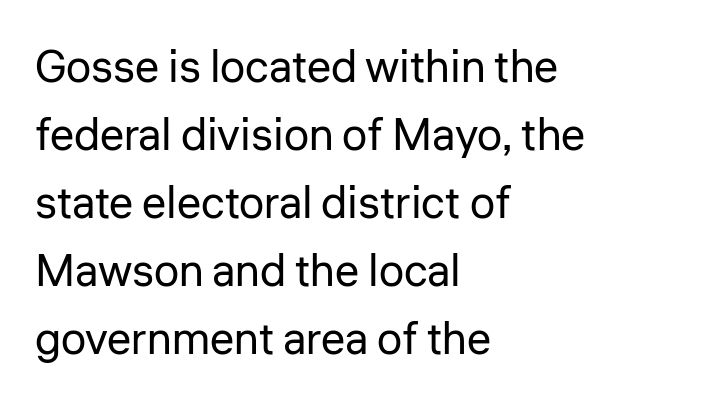
Quick note: underline off. Whoever set this chose a conventional vertical rhythm. The strokes carry an ordinary text weight at most. Visually the block forms a straight wall on the left and a jagged coastline on the right.
